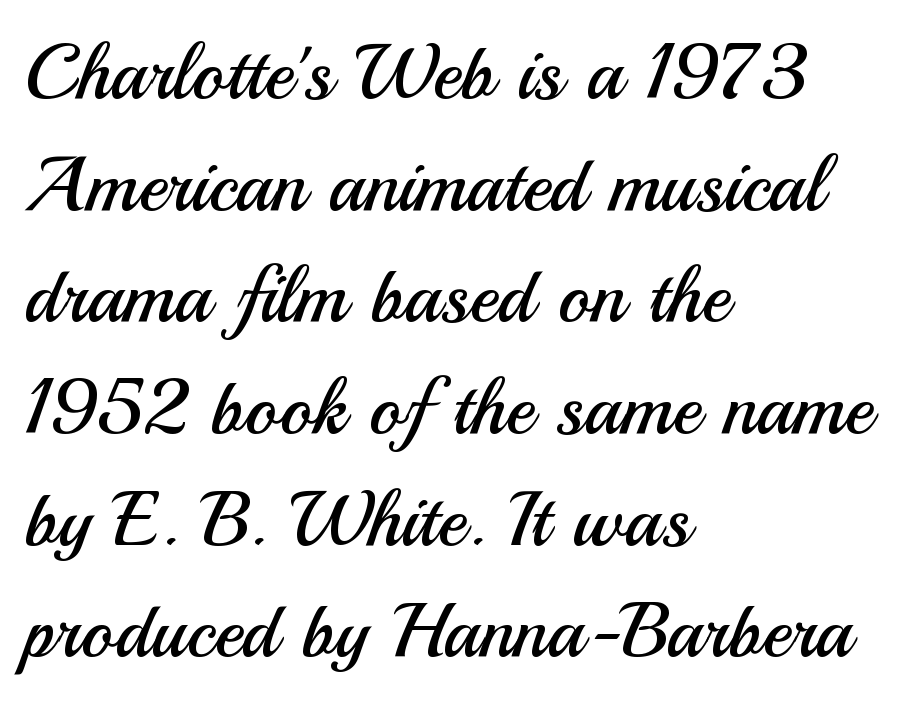
The rendering shows plain stroke endings on the letterforms — a sans-serif design. Spacing verdict: proportional, widths tailored to each character. In terms of leading, this rendering sits right in the middle. Descenders hang freely into open space. Inter-character spacing is left at the font's built-in metrics. Counters stay open thanks to moderate or lighter strokes.
